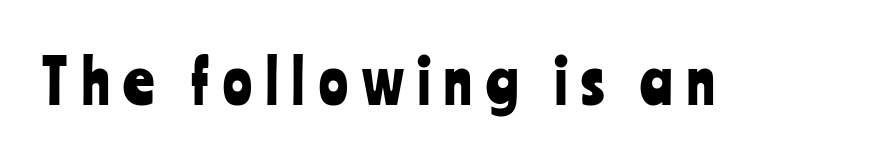
{"serif": "no", "italic": "no", "width": "condensed", "stroke_contrast": "low", "x_height": "medium", "monospaced": "no", "underline": "no", "letter_spacing": "wide", "letter_spacing_em": 0.24, "glyph_px": 60}
